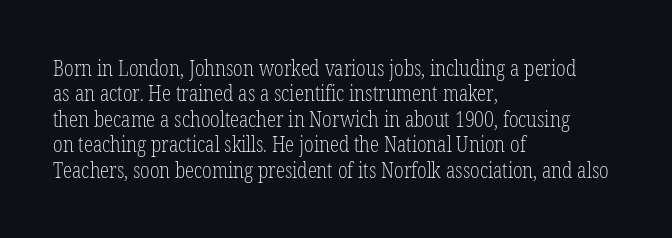
A bare baseline throughout the passage. Line beginnings align vertically; line endings do not. This sample uses plain, unmodified letter spacing. Posture: straight, roman, zero tilt. Is this a heavy cut? Hardly; it is regular or lighter.
